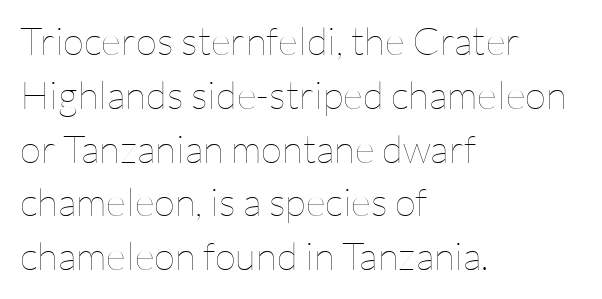
The image shows 39 px thin type, upright; set left-aligned, normal line spacing (1.38x), normal letter spacing, not underlined; low stroke contrast and a medium x-height.
